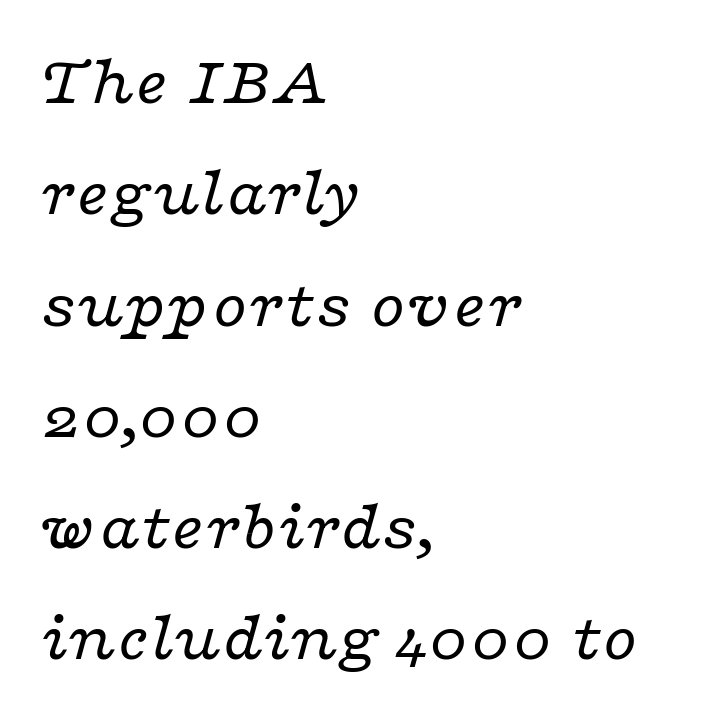
The lines are quadded left. Underline: absent. Does extra space separate the letters? No, they use regular spacing. Notice how the stems are inclined rather than vertical — that's the hallmark of italics. Normally led — the rows are evenly, conventionally spaced.
